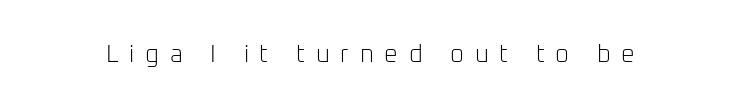
The image shows 24 px text type, upright; set unusually wide letter spacing (+0.45 em), not underlined.
